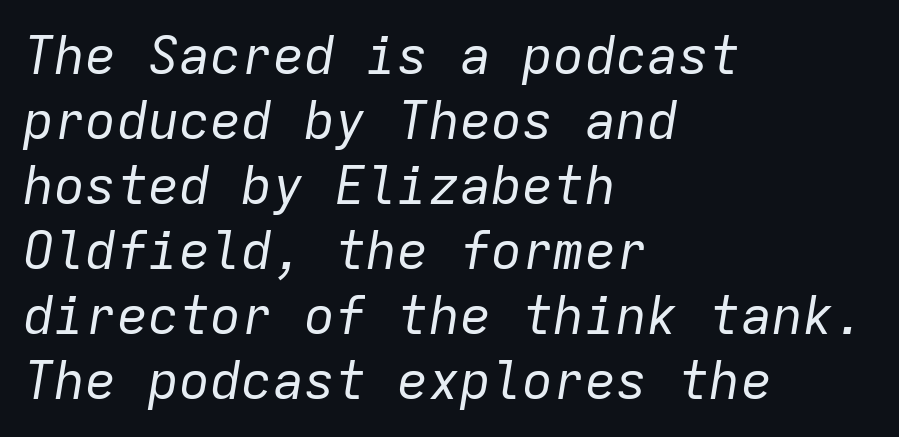
{"italic": "yes", "lean": "right", "slant_degrees": 9, "bold": "no", "weight": "regular", "width": "normal", "stroke_contrast": "low", "x_height": "medium", "monospaced": "yes", "underline": "no", "align": "left", "line_spacing": "normal", "line_spacing_ratio": 1.25, "letter_spacing": "normal", "letter_spacing_em": 0.0, "glyph_px": 52}
